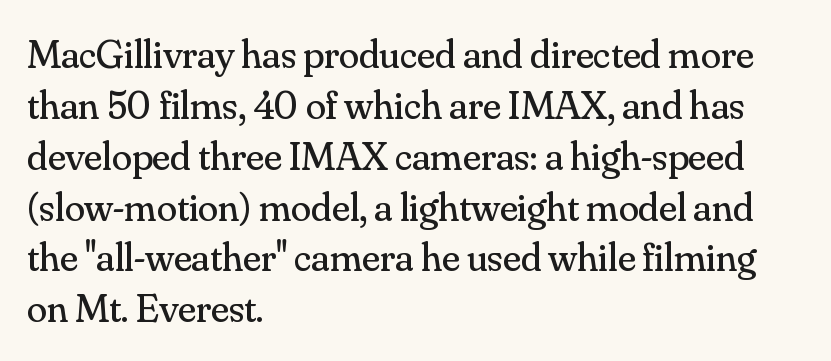
The image shows 41 px regular-weight serif type, upright; set left-aligned, line spacing 1.24x, normal letter spacing, not underlined; medium stroke contrast and a small x-height.
